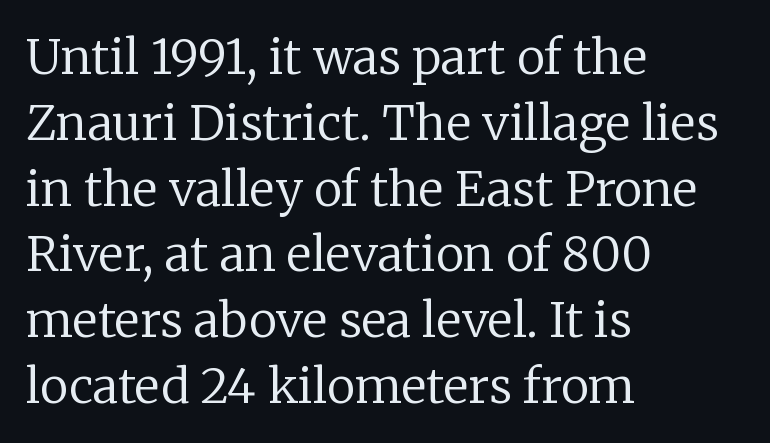
The face used here is seriffed, in the tradition of book romans. The passage shown has conventional tracking throughout. No heavy texture on the line: the type isn't bold. The text block is weighted toward the left margin, trailing off unevenly rightward. The rows are spaced the way most documents space them. The baseline area is clear.
